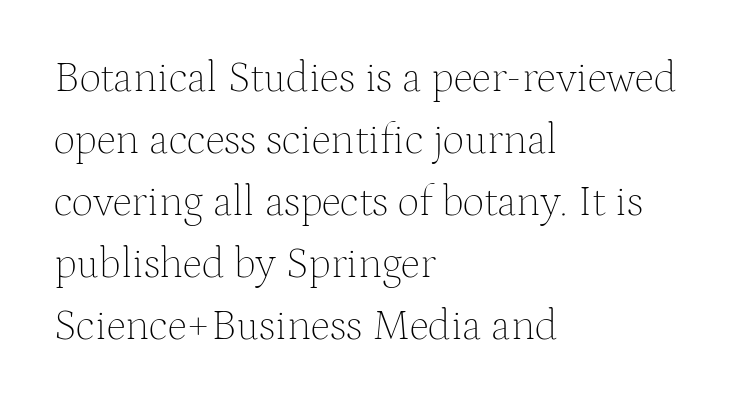
{"serif": "yes", "italic": "no", "bold": "no", "weight": "thin", "width": "normal", "stroke_contrast": "medium", "x_height": "medium", "monospaced": "no", "underline": "no", "align": "left", "line_spacing": "normal", "line_spacing_ratio": 1.44, "letter_spacing": "normal", "letter_spacing_em": 0.0, "glyph_px": 43}
